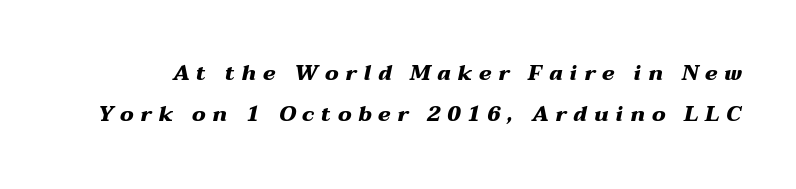
The image shows 21 px bold type, italic (leaning right); set loose line spacing (1.96x), unusually wide letter spacing (+0.32 em), not underlined.
